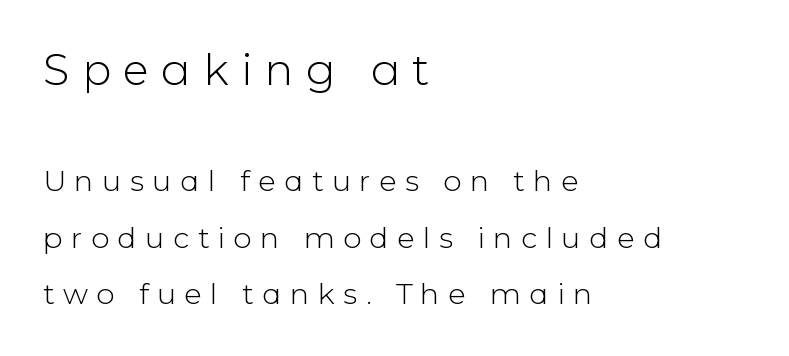
The line texture is sparse and dotted thanks to wide tracking. Does the leading feel generous? Absolutely, it's lavish. Every stem runs plumb, perpendicular to the baseline. Notice how the passage keeps a crisp vertical edge on the left only. Weight: in the light-to-regular range. Spacing verdict: proportional, widths tailored to each character.
